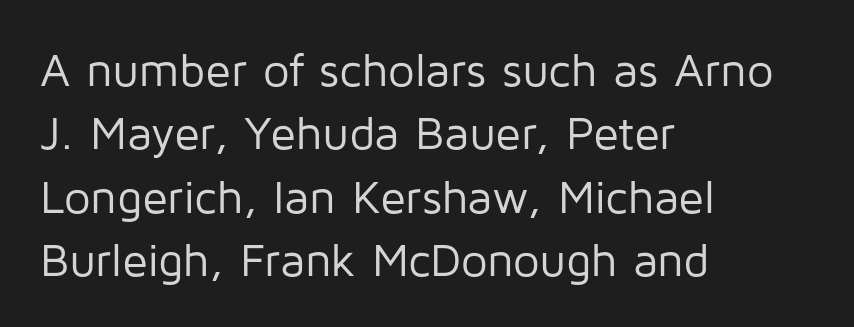
{"serif": "no", "italic": "no", "bold": "no", "weight": "regular", "width": "normal", "stroke_contrast": "low", "x_height": "medium", "monospaced": "no", "underline": "no", "align": "left", "line_spacing": "normal", "line_spacing_ratio": 1.35, "letter_spacing": "normal", "letter_spacing_em": 0.0, "glyph_px": 47}
